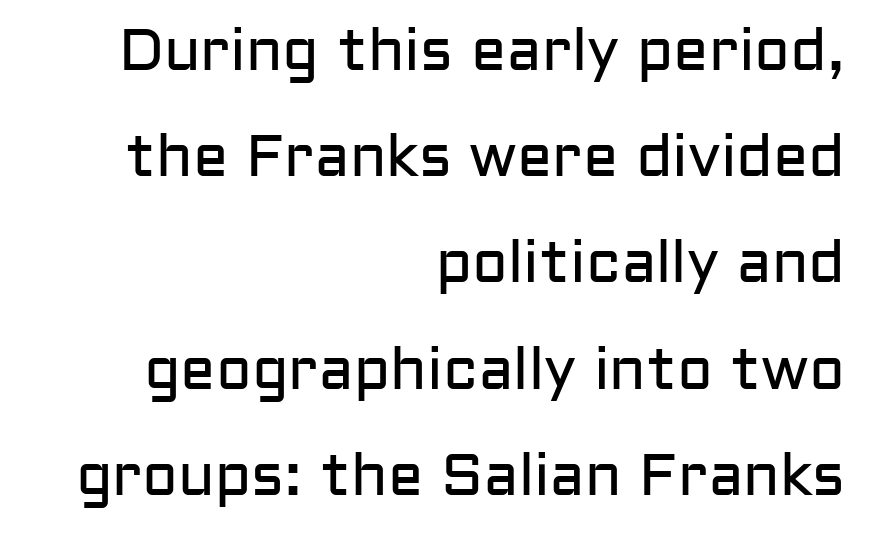
The image shows 59 px regular-weight sans-serif type, upright; set right-aligned, line spacing 1.8x, normal letter spacing, not underlined; low stroke contrast and a medium x-height.
